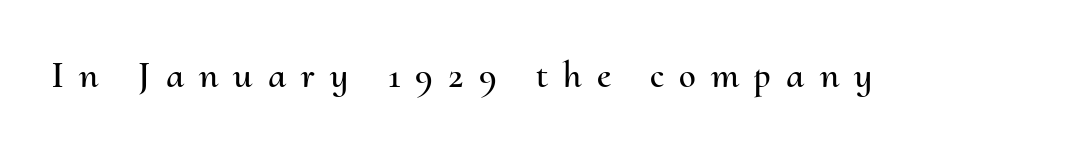
Q: Is the text italic (slanted)? A: No, it is upright.
Q: Is the text underlined? A: No.
Q: Is the spacing between letters normal or unusually wide? A: Unusually wide.
Q: Width (condensed, normal, or wide)? A: Normal.
Q: Stroke contrast? A: Medium.
Q: x-height? A: Small.
Q: Monospaced? A: No.
